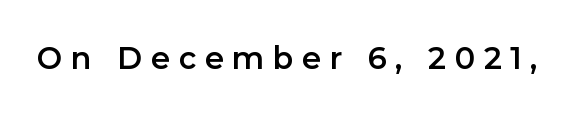
{"serif": "no", "italic": "no", "bold": "semi", "weight": "semibold", "width": "normal", "x_height": "medium", "monospaced": "no", "underline": "no", "letter_spacing": "wide", "letter_spacing_em": 0.26, "glyph_px": 33}
